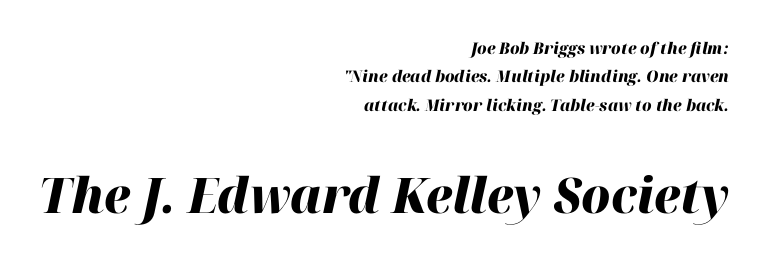
The image shows 49 px heavy type, italic (leaning right); set right-aligned, line spacing 1.77x, normal letter spacing, not underlined; the second (bottom) block is 3.06x larger; high stroke contrast and a medium x-height.
